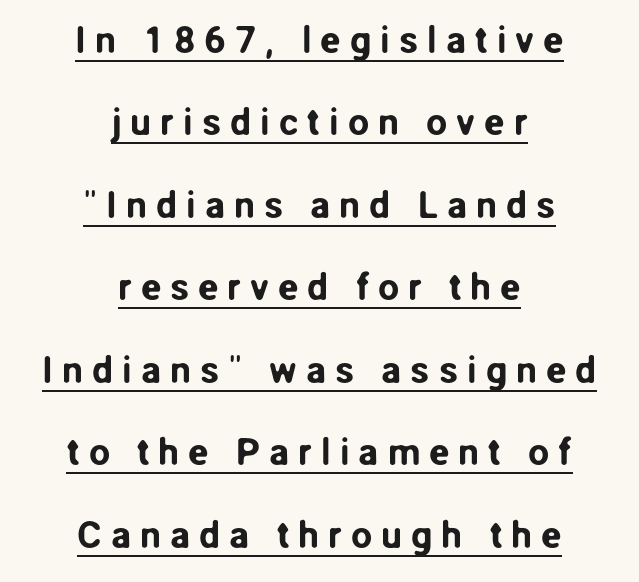
The image shows 38 px sans-serif type, upright; set centered, loose line spacing (2.17x), unusually wide letter spacing (+0.23 em), underlined; low stroke contrast and a medium x-height.
